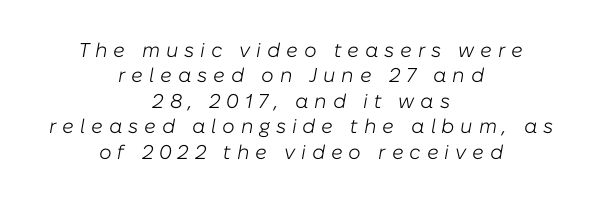
{"italic": "yes", "lean": "right", "slant_degrees": 10, "bold": "no", "underline": "no", "align": "center", "line_spacing": "normal", "line_spacing_ratio": 1.27, "letter_spacing": "wide", "letter_spacing_em": 0.29, "glyph_px": 20}
